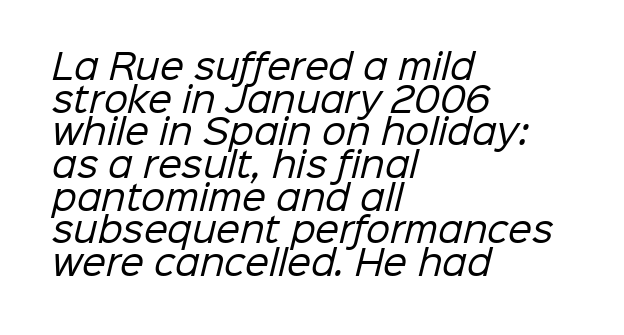
{"serif": "no", "bold": "no", "weight": "regular", "width": "normal", "stroke_contrast": "low", "x_height": "medium", "monospaced": "no", "underline": "no", "align": "left", "line_spacing": "tight", "line_spacing_ratio": 0.96, "letter_spacing": "normal", "letter_spacing_em": 0.0, "glyph_px": 34}
